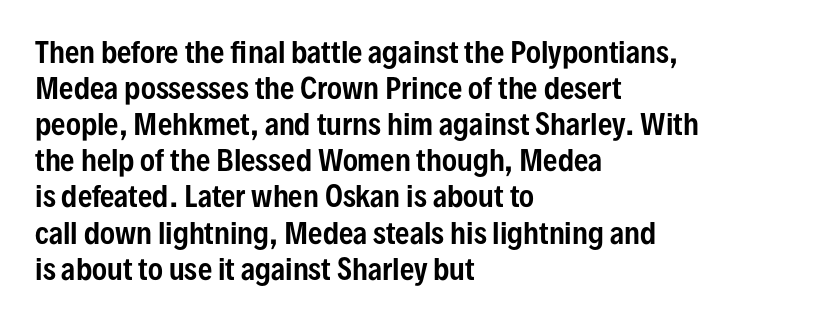
The image shows 28 px condensed sans-serif type, upright; set left-aligned, normal line spacing (1.29x), normal letter spacing, not underlined; low stroke contrast and a medium x-height.
